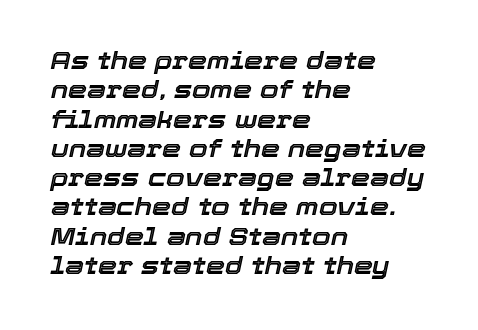
Q: Is the text italic (slanted)? A: Yes, it leans right by about 12 degrees.
Q: Is the text underlined? A: No.
Q: How is the paragraph aligned? A: Left-aligned.
Q: Is the spacing between letters normal or unusually wide? A: Normal.
